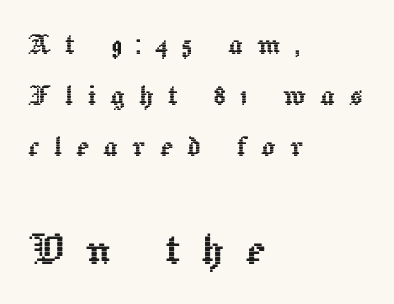
Honestly, there is no underline to notice here at all. The compositor pushed each line to the left boundary. Italic? Not at all — the glyphs are vertical. The passage shown stacks its lines at a standard gap. The passage shown has open, widely tracked lettering throughout. The designer gave the closing block more size than the opening block.
